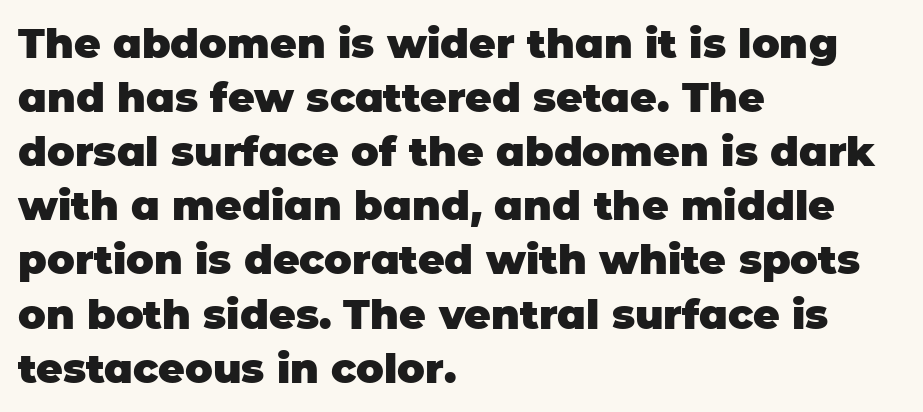
Letterform terminals end flat and unadorned throughout the passage. In terms of posture, this sample is upright. I'd describe the lettering as bold — thick and assertive. Looks like regular typesetting: each glyph gets only the width it needs. Between one letter and the next there's only the usual sliver of space.
